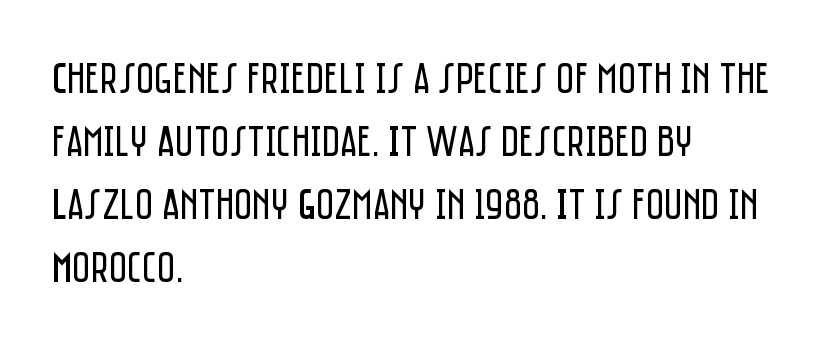
Line starts are locked; line ends wander. These lines are rendered in a variable-pitch font. The designer left line spacing at the default. The typesetting does not lean heavy: it is not bold.
